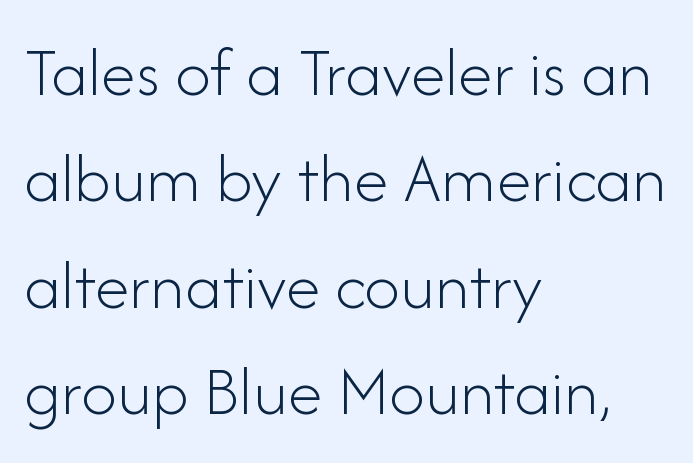
Q: Is the text bold? A: No.
Q: Is the text italic (slanted)? A: No, it is upright.
Q: Is the typeface a serif or a sans-serif typeface? A: Sans-serif.
Q: Is the text underlined? A: No.
Q: How is the paragraph aligned? A: Left-aligned.
Q: Is the spacing between letters normal or unusually wide? A: Normal.
Q: Is the spacing between lines tight, normal or loose? A: Normal.
Q: Width (condensed, normal, or wide)? A: Normal.
Q: Stroke contrast? A: Low.
Q: x-height? A: Small.
Q: Monospaced? A: No.
